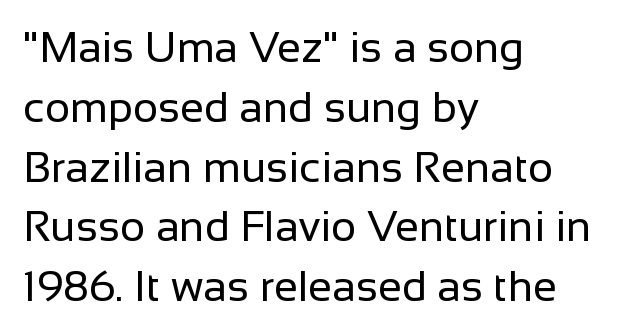
{"serif": "no", "italic": "no", "bold": "no", "weight": "regular", "width": "normal", "stroke_contrast": "low", "x_height": "medium", "monospaced": "no", "underline": "no", "align": "left", "line_spacing": "normal", "line_spacing_ratio": 1.39, "letter_spacing": "normal", "letter_spacing_em": 0.0, "glyph_px": 43}
